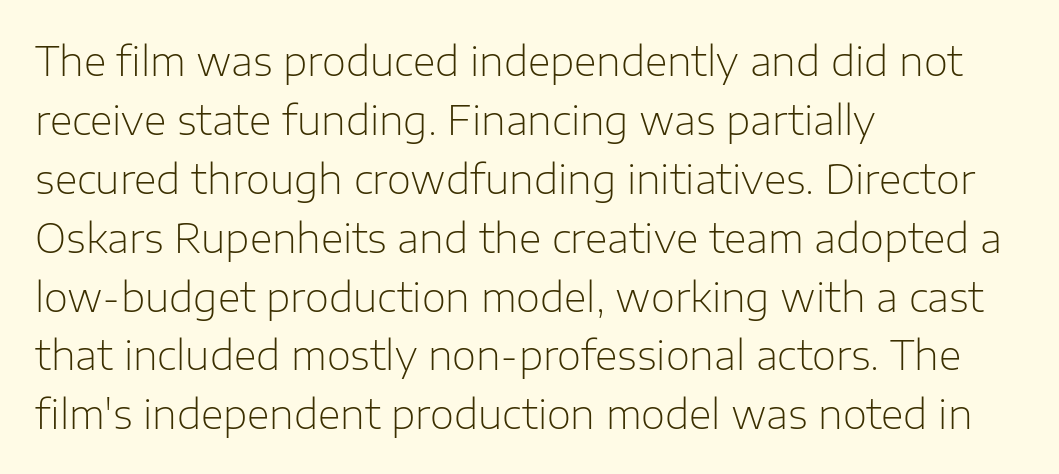
The image shows 39 px light sans-serif type, upright; set left-aligned, normal line spacing (1.51x), normal letter spacing, not underlined; low stroke contrast and a medium x-height.
